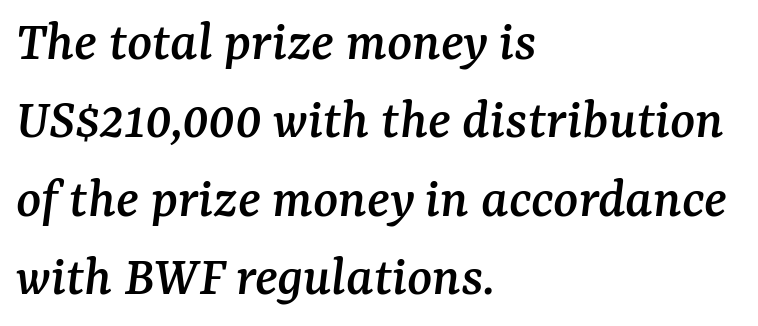
Q: Is the text italic (slanted)? A: Yes, it leans right by about 7 degrees.
Q: Is the typeface a serif or a sans-serif typeface? A: Serif.
Q: Is the text underlined? A: No.
Q: How is the paragraph aligned? A: Left-aligned.
Q: Is the spacing between letters normal or unusually wide? A: Normal.
Q: Is the spacing between lines tight, normal or loose? A: Normal.
Q: Width (condensed, normal, or wide)? A: Normal.
Q: Stroke contrast? A: Medium.
Q: x-height? A: Medium.
Q: Monospaced? A: No.
